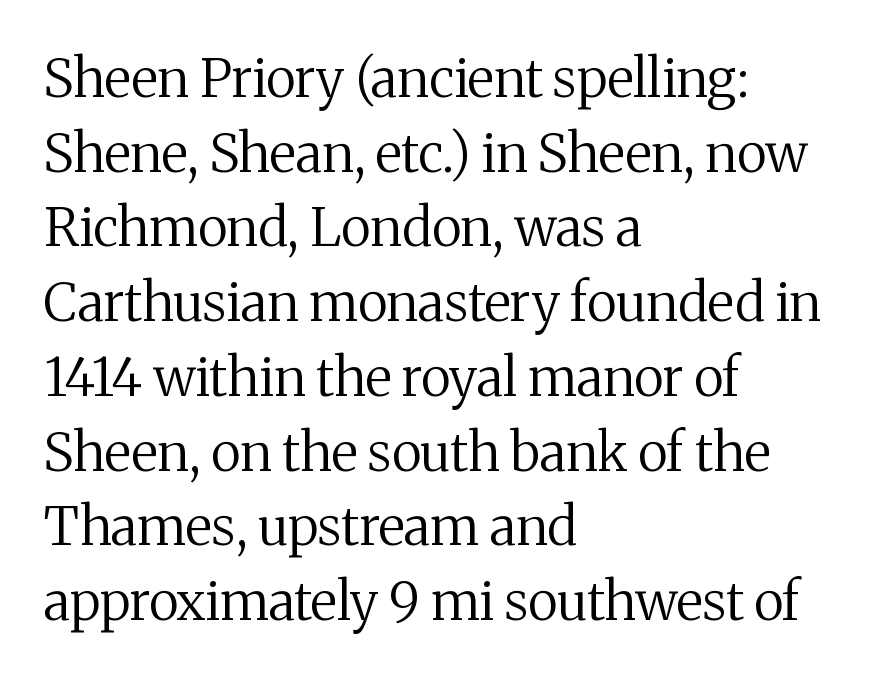
Q: Is the text bold? A: No.
Q: Is the text italic (slanted)? A: No, it is upright.
Q: Is the typeface a serif or a sans-serif typeface? A: Serif.
Q: Is the text underlined? A: No.
Q: How is the paragraph aligned? A: Left-aligned.
Q: Is the spacing between letters normal or unusually wide? A: Normal.
Q: Is the spacing between lines tight, normal or loose? A: Normal.
Q: Width (condensed, normal, or wide)? A: Normal.
Q: Stroke contrast? A: Medium.
Q: x-height? A: Medium.
Q: Monospaced? A: No.
